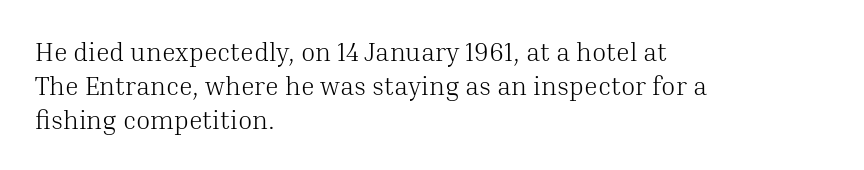
Q: Is the text bold? A: No.
Q: Is the text italic (slanted)? A: No, it is upright.
Q: Is the text underlined? A: No.
Q: How is the paragraph aligned? A: Left-aligned.
Q: Is the spacing between letters normal or unusually wide? A: Normal.
Q: Is the spacing between lines tight, normal or loose? A: Normal.
